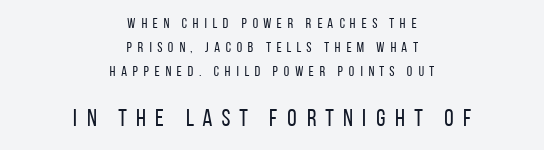
The image shows 24 px text type, upright; set centered, line spacing 1.72x, unusually wide letter spacing (+0.34 em), not underlined; the second (bottom) block is 1.71x larger.
